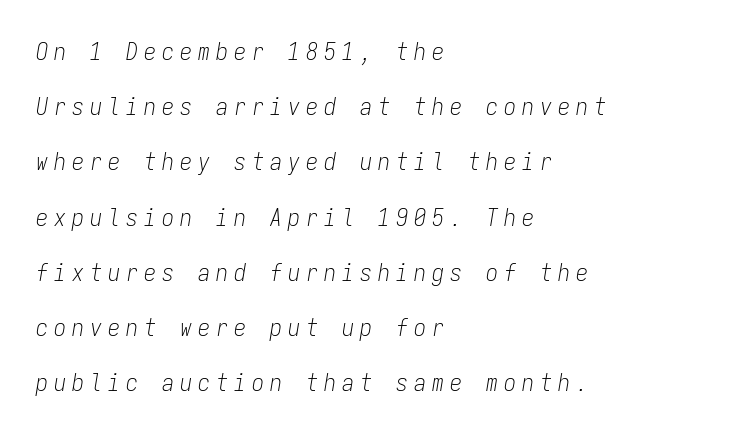
The line texture is sparse and dotted thanks to wide tracking. Lines of text with bare space underneath. Baseline-to-baseline distance is far greater than the letter height. Posture: slanted. The compositor pushed each line to the left boundary.
